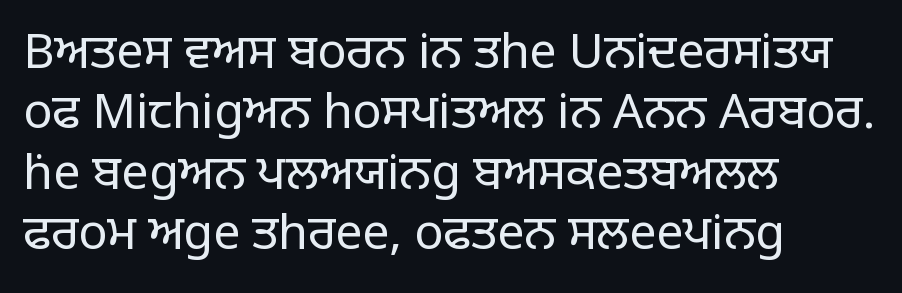
Q: Is the text bold? A: No.
Q: Is the text italic (slanted)? A: No, it is upright.
Q: Is the typeface a serif or a sans-serif typeface? A: Sans-serif.
Q: Is the text underlined? A: No.
Q: How is the paragraph aligned? A: Left-aligned.
Q: Is the spacing between letters normal or unusually wide? A: Normal.
Q: Is the spacing between lines tight, normal or loose? A: Normal.
Q: Width (condensed, normal, or wide)? A: Normal.
Q: Stroke contrast? A: Low.
Q: x-height? A: Large.
Q: Monospaced? A: No.
